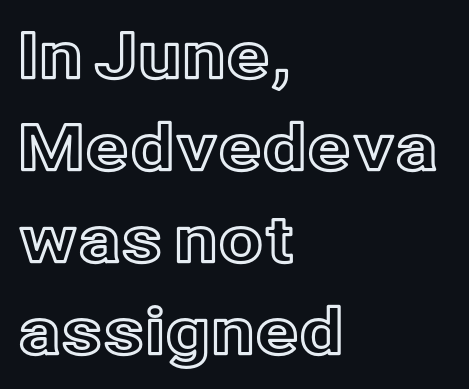
The image shows 64 px text type, upright; set left-aligned, normal line spacing (1.44x), normal letter spacing, not underlined; a medium x-height.
